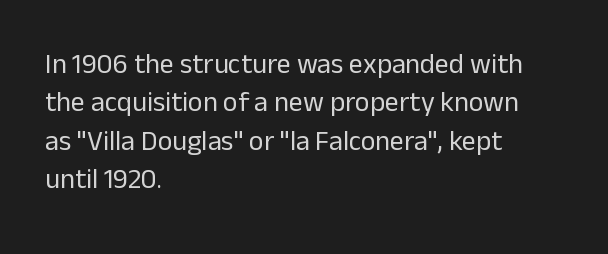
{"serif": "no", "italic": "no", "bold": "no", "weight": "regular", "width": "normal", "stroke_contrast": "low", "x_height": "medium", "monospaced": "no", "underline": "no", "align": "left", "line_spacing": "normal", "line_spacing_ratio": 1.37, "letter_spacing": "normal", "letter_spacing_em": 0.0, "glyph_px": 28}
